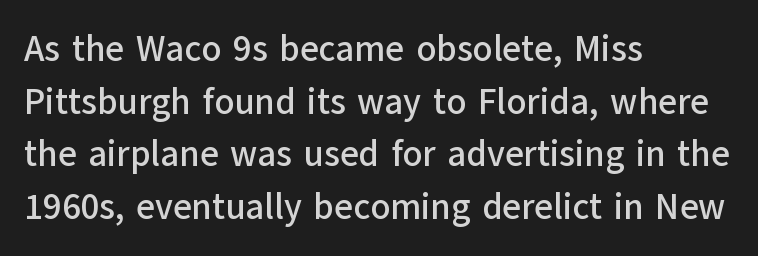
Q: Is the text italic (slanted)? A: No, it is upright.
Q: Is the typeface a serif or a sans-serif typeface? A: Sans-serif.
Q: Is the text underlined? A: No.
Q: How is the paragraph aligned? A: Left-aligned.
Q: Is the spacing between letters normal or unusually wide? A: Normal.
Q: Is the spacing between lines tight, normal or loose? A: Normal.
Q: Width (condensed, normal, or wide)? A: Normal.
Q: Stroke contrast? A: Low.
Q: x-height? A: Medium.
Q: Monospaced? A: No.
